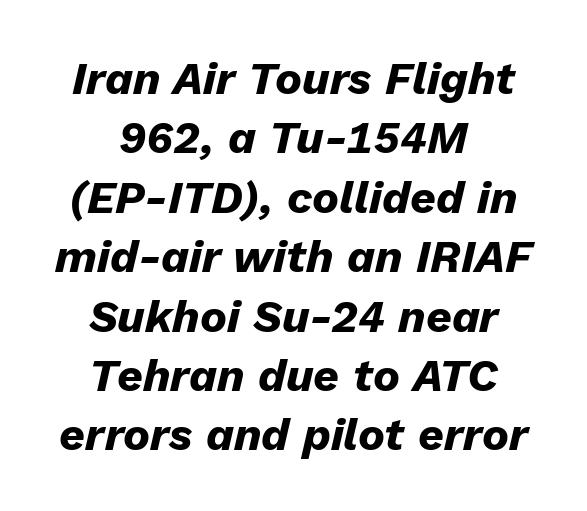
Q: Is the text bold? A: Yes.
Q: Is the text italic (slanted)? A: Yes, it leans right by about 13 degrees.
Q: Is the text underlined? A: No.
Q: How is the paragraph aligned? A: Centered.
Q: Is the spacing between letters normal or unusually wide? A: Normal.
Q: Is the spacing between lines tight, normal or loose? A: Normal.
Q: Width (condensed, normal, or wide)? A: Normal.
Q: Stroke contrast? A: Low.
Q: x-height? A: Medium.
Q: Monospaced? A: No.
